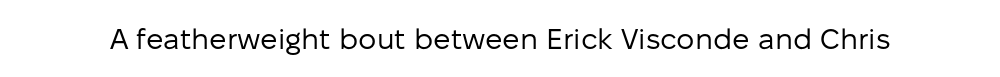
{"serif": "no", "italic": "no", "bold": "no", "weight": "regular", "width": "normal", "stroke_contrast": "low", "x_height": "medium", "monospaced": "no", "underline": "no", "letter_spacing": "normal", "letter_spacing_em": 0.0, "glyph_px": 29}
